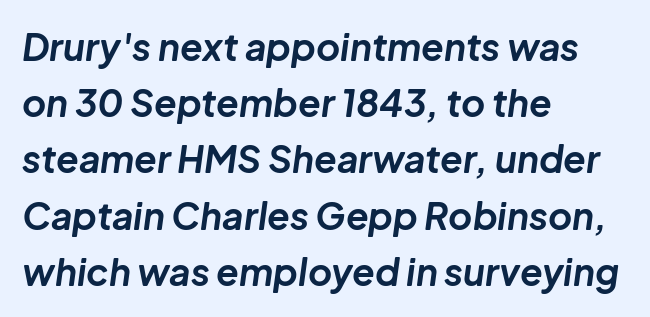
{"italic": "yes", "lean": "right", "slant_degrees": 8, "bold": "yes", "weight": "bold", "width": "normal", "stroke_contrast": "low", "x_height": "medium", "monospaced": "no", "underline": "no", "align": "left", "line_spacing": "normal", "line_spacing_ratio": 1.52, "letter_spacing": "normal", "letter_spacing_em": 0.0, "glyph_px": 37}
